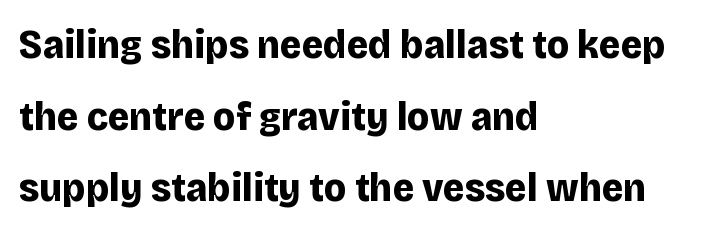
{"serif": "no", "italic": "no", "bold": "yes", "weight": "bold", "width": "normal", "stroke_contrast": "low", "x_height": "large", "monospaced": "no", "underline": "no", "align": "left", "line_spacing_ratio": 1.75, "letter_spacing": "normal", "letter_spacing_em": 0.0, "glyph_px": 41}
